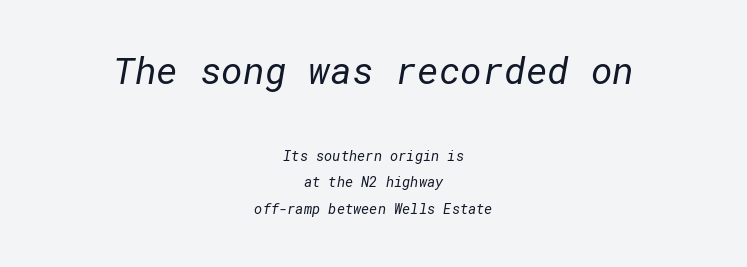
The image shows 37 px regular-weight sans-serif type; set centered, line spacing 1.88x, normal letter spacing, not underlined; the first (top) block is 2.64x larger; low stroke contrast and a medium x-height.
